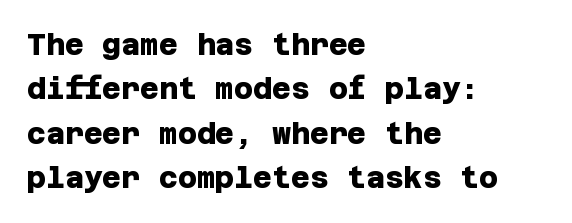
Q: Is the text bold? A: Yes.
Q: Is the typeface a serif or a sans-serif typeface? A: Sans-serif.
Q: Is the text underlined? A: No.
Q: How is the paragraph aligned? A: Left-aligned.
Q: Is the spacing between letters normal or unusually wide? A: Normal.
Q: Is the spacing between lines tight, normal or loose? A: Normal.
Q: Width (condensed, normal, or wide)? A: Normal.
Q: Stroke contrast? A: Low.
Q: x-height? A: Large.
